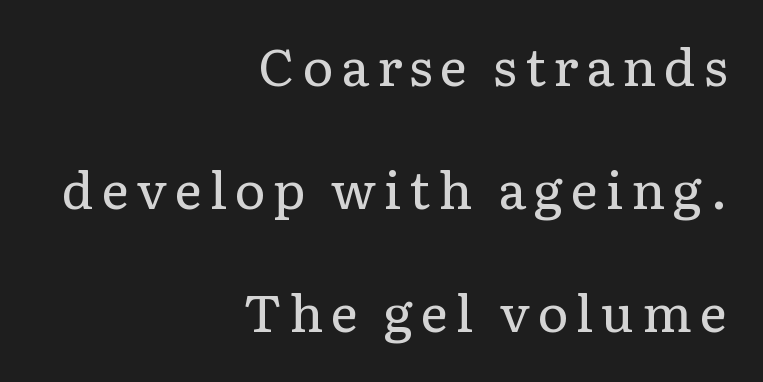
The text was rendered using a seriffed face with decorative stroke endings. Letters have the restrained weight of plain body copy at most. A flush-right, rag-left setting is used for this passage. Is there much room between lines? Yes — plenty of vertical air separates them. These lines are rendered in a variable-pitch font. Quick note: underline off.
